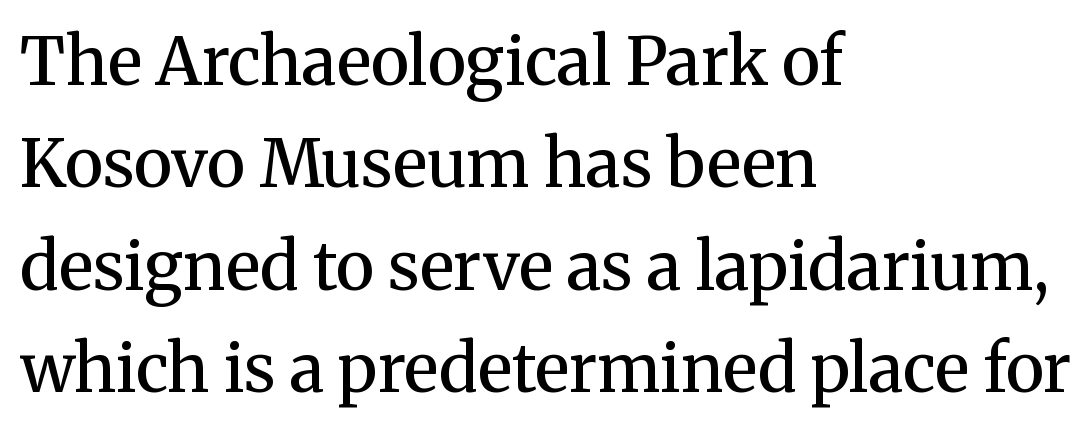
The image shows 66 px semibold serif type, upright; set left-aligned, normal line spacing (1.55x), normal letter spacing, not underlined; medium stroke contrast and a medium x-height.
